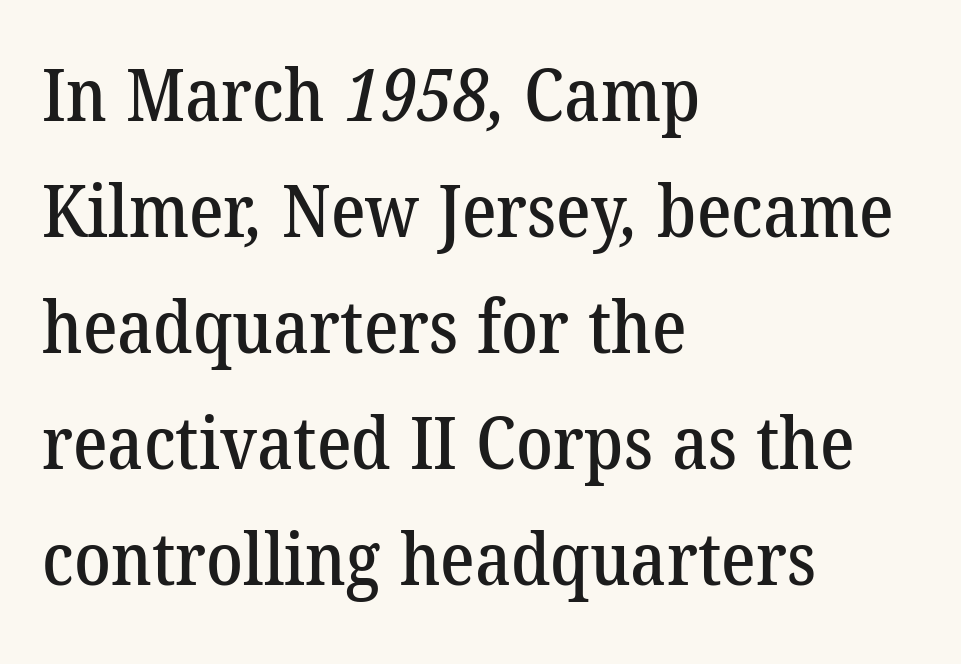
The image shows 73 px serif type; set left-aligned, normal line spacing (1.59x), normal letter spacing, not underlined; low stroke contrast and a medium x-height.
